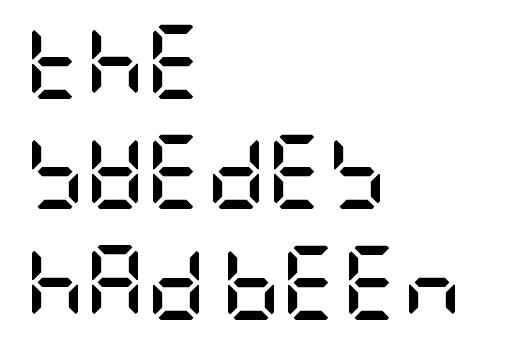
{"serif": "no", "italic": "no", "bold": "yes", "weight": "semibold", "width": "condensed", "stroke_contrast": "low", "x_height": "large", "underline": "no", "align": "left", "line_spacing": "normal", "line_spacing_ratio": 1.49, "letter_spacing": "normal", "letter_spacing_em": 0.0, "glyph_px": 74}
